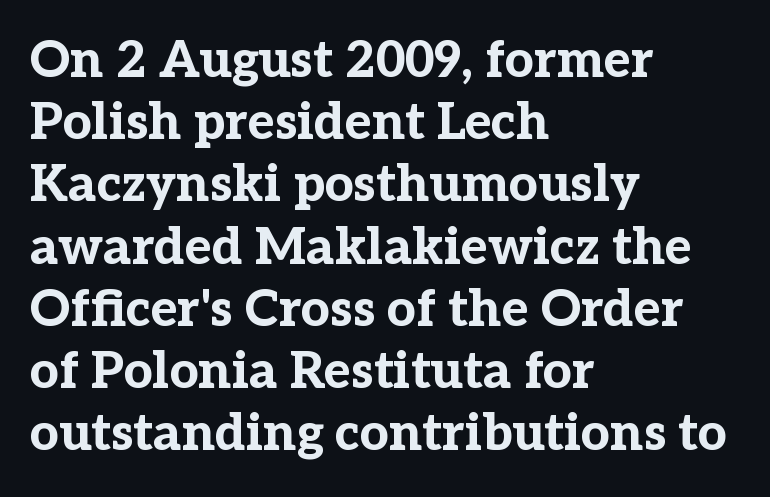
{"serif": "yes", "italic": "no", "bold": "yes", "weight": "bold", "width": "normal", "stroke_contrast": "low", "x_height": "medium", "monospaced": "no", "underline": "no", "align": "left", "line_spacing_ratio": 1.22, "letter_spacing": "normal", "letter_spacing_em": 0.0, "glyph_px": 51}
